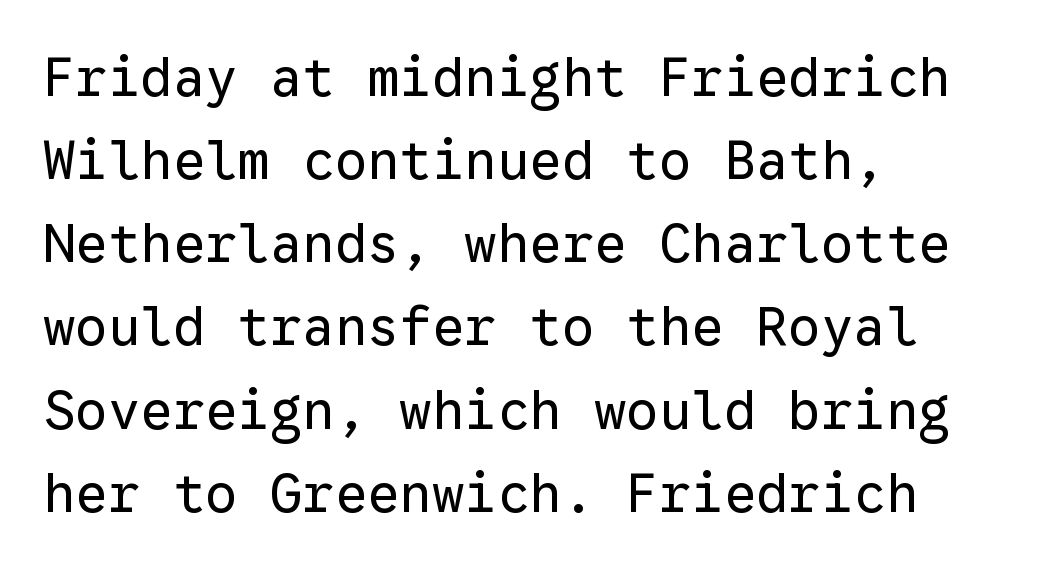
Q: Is the text bold? A: No.
Q: Is the text italic (slanted)? A: No, it is upright.
Q: Is the typeface a serif or a sans-serif typeface? A: Sans-serif.
Q: Is the text underlined? A: No.
Q: How is the paragraph aligned? A: Left-aligned.
Q: Is the spacing between letters normal or unusually wide? A: Normal.
Q: Is the spacing between lines tight, normal or loose? A: Normal.
Q: Width (condensed, normal, or wide)? A: Normal.
Q: Stroke contrast? A: Low.
Q: x-height? A: Medium.
Q: Monospaced? A: Yes.
